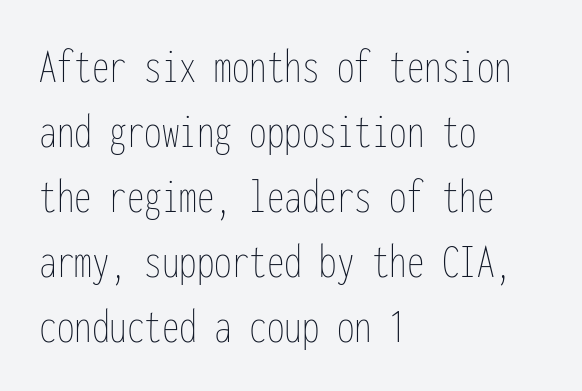
{"italic": "no", "bold": "no", "weight": "thin", "width": "condensed", "stroke_contrast": "low", "x_height": "medium", "monospaced": "yes", "underline": "no", "align": "left", "line_spacing": "normal", "line_spacing_ratio": 1.3, "letter_spacing": "normal", "letter_spacing_em": 0.0, "glyph_px": 50}
